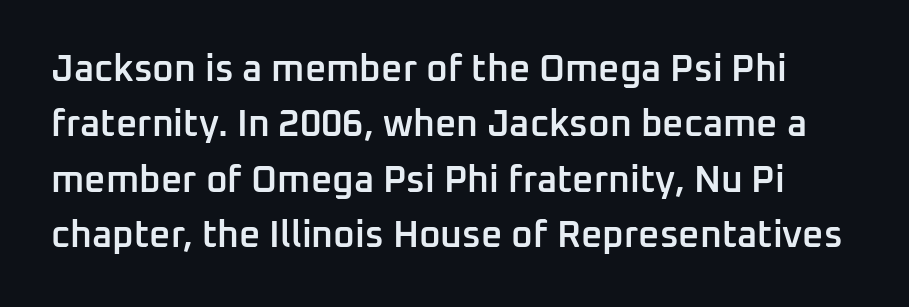
The image shows 37 px semibold sans-serif type, upright; set normal line spacing (1.5x), normal letter spacing, not underlined; low stroke contrast and a medium x-height.
